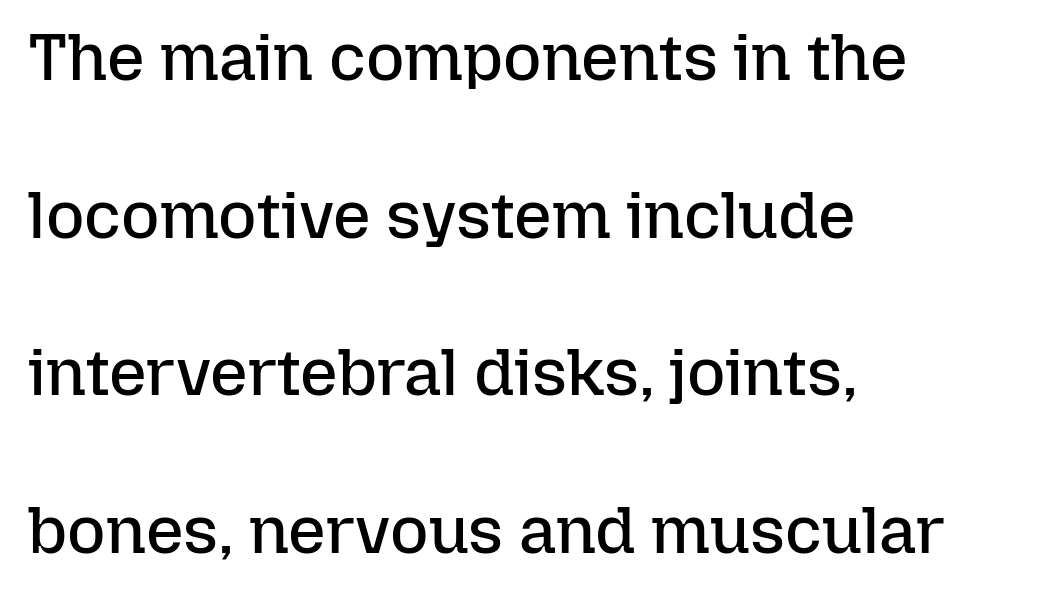
Q: Is the text bold? A: No.
Q: Is the text italic (slanted)? A: No, it is upright.
Q: Is the text underlined? A: No.
Q: How is the paragraph aligned? A: Left-aligned.
Q: Is the spacing between letters normal or unusually wide? A: Normal.
Q: Is the spacing between lines tight, normal or loose? A: Loose.
Q: Width (condensed, normal, or wide)? A: Normal.
Q: Stroke contrast? A: Low.
Q: x-height? A: Medium.
Q: Monospaced? A: No.
